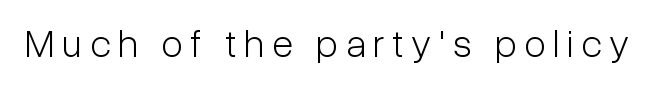
A light-to-regular cut is what we see here. Lines of text with bare space underneath. Varying glyph widths throughout — classic text-font behaviour. The letterforms stand isolated, each surrounded by extra space.
